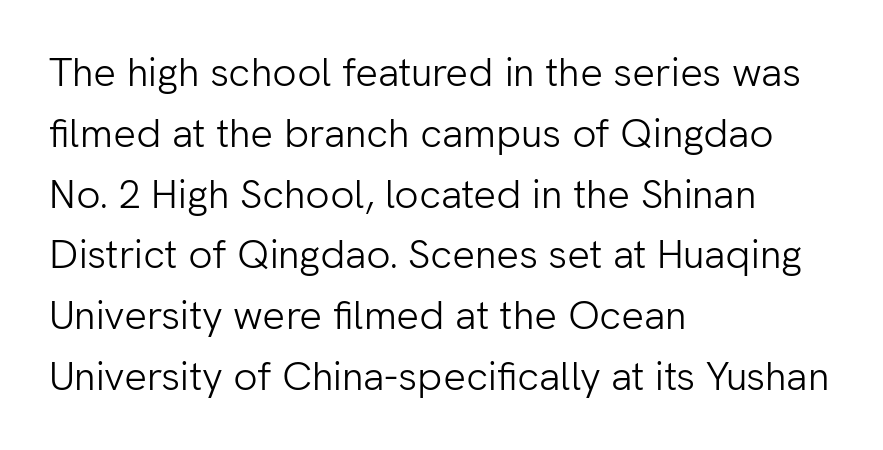
The image shows 40 px light sans-serif type, upright; set left-aligned, normal line spacing (1.52x), normal letter spacing, not underlined; low stroke contrast and a medium x-height.
